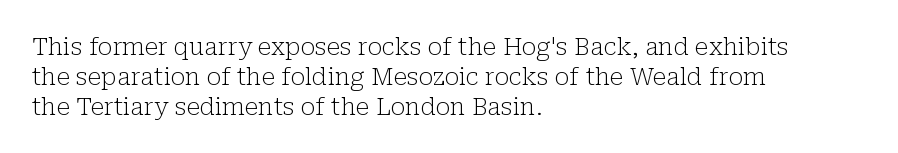
If you drew a line through each stem, it would be perfectly vertical. Tracking value appears to be zero — textbook default spacing. The rag falls on the right side of this text block. The face looks like a standard text weight, possibly lighter. The string is rendered with underlining switched off.
